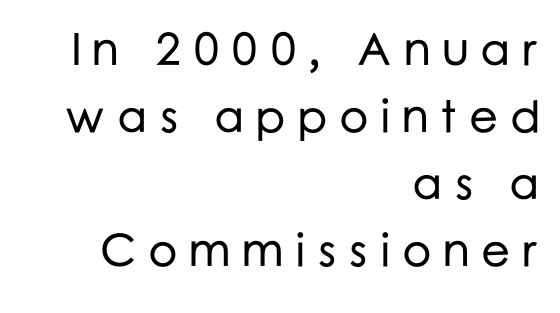
The image shows 46 px sans-serif type, upright; set right-aligned, normal line spacing (1.46x), unusually wide letter spacing (+0.25 em), not underlined; low stroke contrast and a medium x-height.
